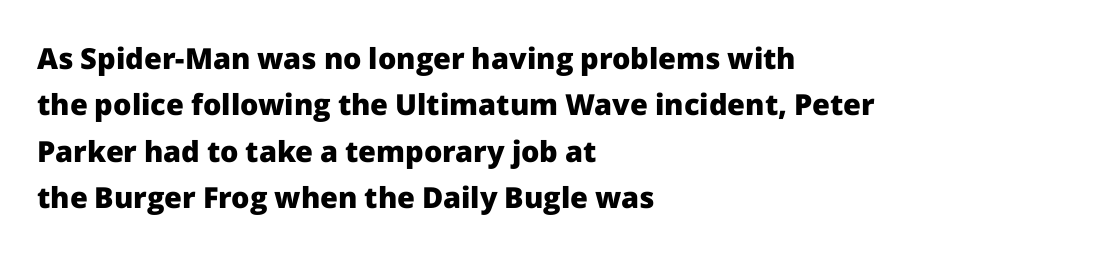
The image shows 29 px heavy sans-serif type, upright; set left-aligned, normal line spacing (1.6x), normal letter spacing, not underlined; low stroke contrast and a medium x-height.
